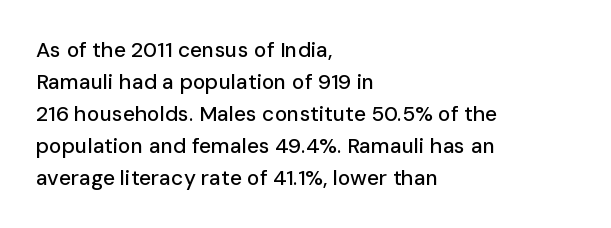
The image shows 21 px text type, upright; set left-aligned, normal line spacing (1.52x), normal letter spacing, not underlined.
